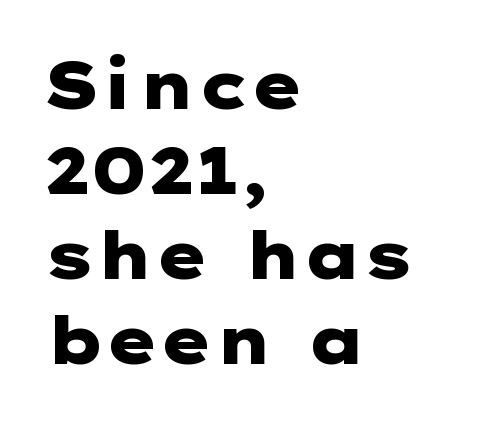
Q: Is the text bold? A: Yes.
Q: Is the text italic (slanted)? A: No, it is upright.
Q: Is the typeface a serif or a sans-serif typeface? A: Sans-serif.
Q: Is the text underlined? A: No.
Q: How is the paragraph aligned? A: Left-aligned.
Q: Is the spacing between letters normal or unusually wide? A: Normal.
Q: Is the spacing between lines tight, normal or loose? A: Normal.
Q: Width (condensed, normal, or wide)? A: Wide.
Q: Stroke contrast? A: Low.
Q: x-height? A: Medium.
